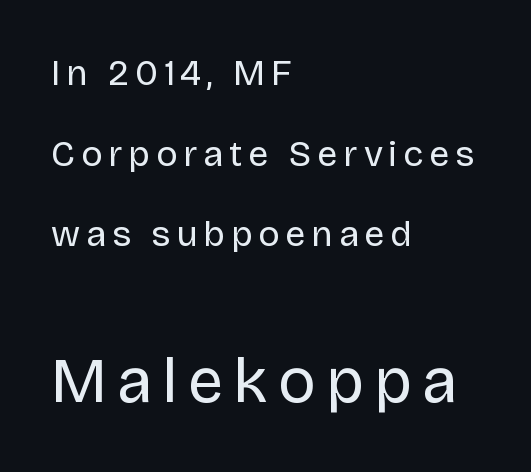
This sample has the flowing, uneven cadence of proportional lettering. This is the regular roman posture of the typeface. Is there much room between lines? Yes — plenty of vertical air separates them. The typesetting does not lean heavy: it is not bold.
